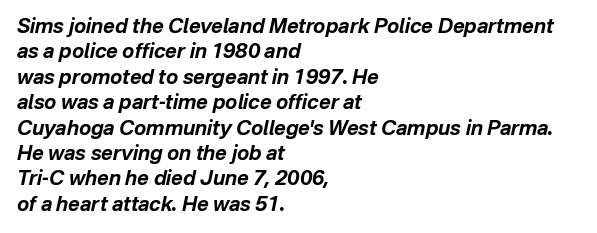
Q: Is the text bold? A: Yes.
Q: Is the text italic (slanted)? A: Yes, it leans right by about 12 degrees.
Q: Is the text underlined? A: No.
Q: How is the paragraph aligned? A: Left-aligned.
Q: Is the spacing between letters normal or unusually wide? A: Normal.
Q: Is the spacing between lines tight, normal or loose? A: Normal.
